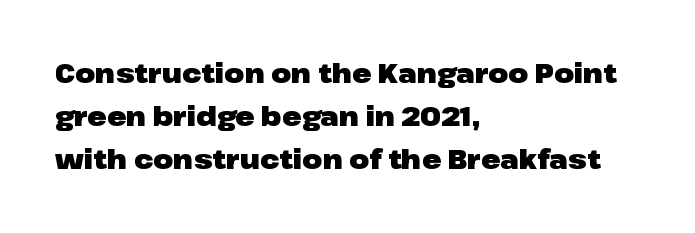
The image shows 26 px bold type, upright; set left-aligned, normal line spacing (1.66x), normal letter spacing, not underlined.
